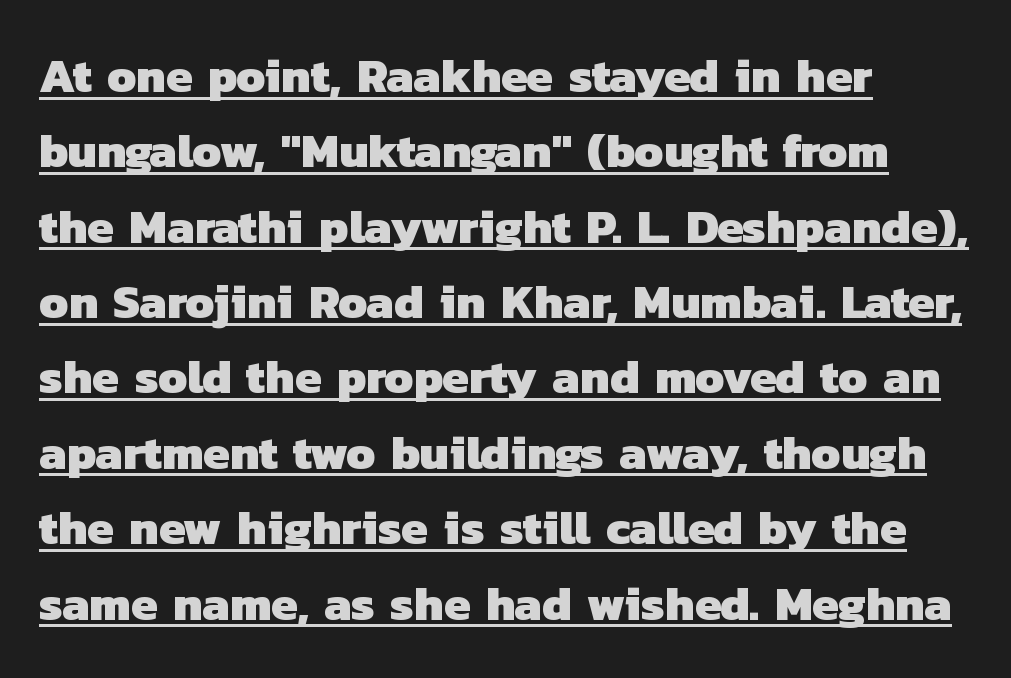
{"serif": "no", "bold": "yes", "weight": "heavy", "width": "normal", "stroke_contrast": "low", "x_height": "medium", "monospaced": "no", "underline": "yes", "align": "left", "line_spacing": "normal", "line_spacing_ratio": 1.57, "letter_spacing": "normal", "letter_spacing_em": 0.0, "glyph_px": 48}
